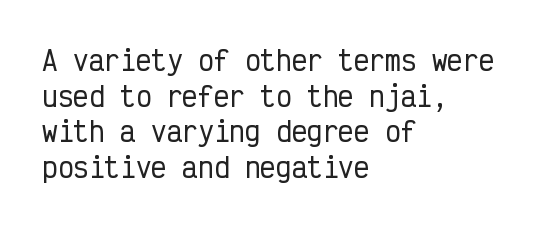
Q: Is the text italic (slanted)? A: No, it is upright.
Q: Is the text underlined? A: No.
Q: How is the paragraph aligned? A: Left-aligned.
Q: Is the spacing between letters normal or unusually wide? A: Normal.
Q: Is the spacing between lines tight, normal or loose? A: Normal.
